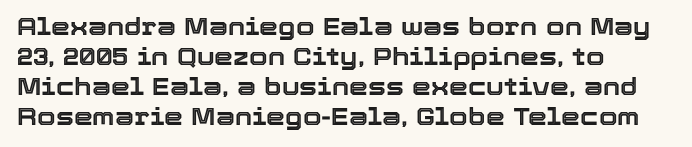
The image shows 24 px text type, upright; set left-aligned, normal line spacing (1.25x), normal letter spacing, not underlined.
